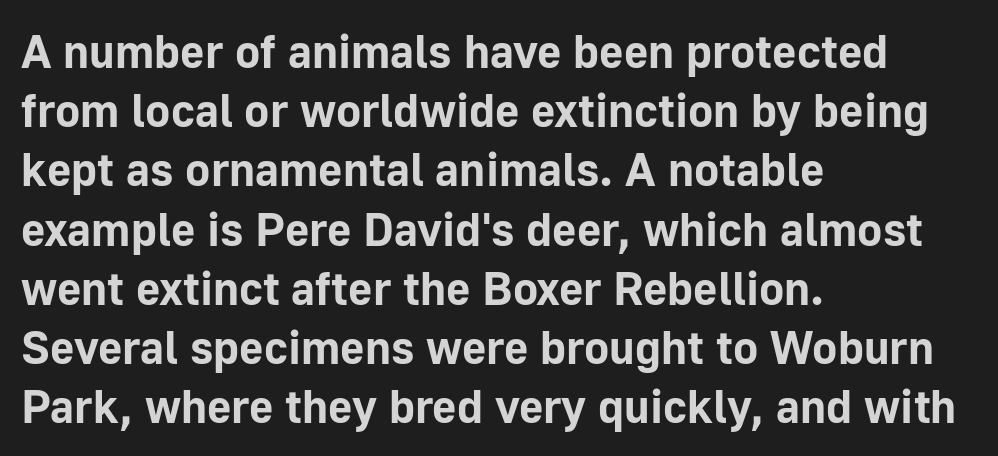
{"serif": "no", "italic": "no", "bold": "yes", "weight": "bold", "width": "normal", "stroke_contrast": "low", "x_height": "medium", "monospaced": "no", "underline": "no", "align": "left", "line_spacing": "normal", "line_spacing_ratio": 1.26, "letter_spacing": "normal", "letter_spacing_em": 0.0, "glyph_px": 47}
